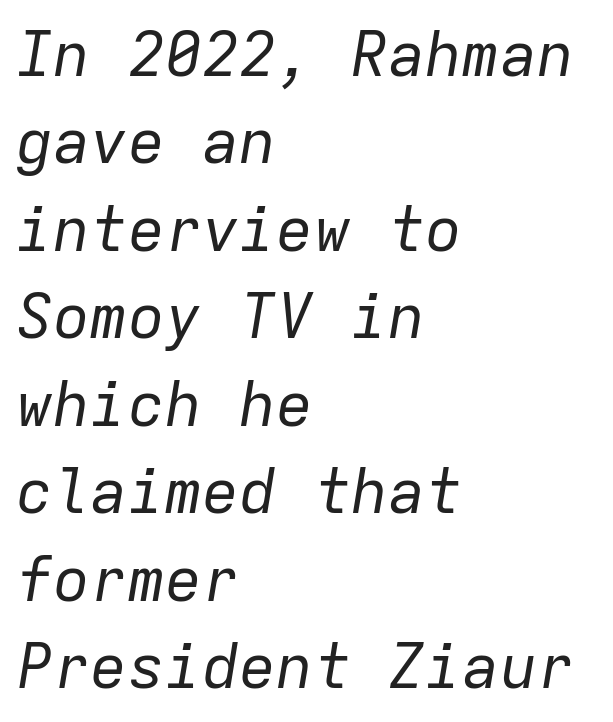
{"italic": "yes", "lean": "right", "slant_degrees": 9, "bold": "no", "weight": "regular", "width": "normal", "stroke_contrast": "low", "x_height": "medium", "monospaced": "yes", "underline": "no", "align": "left", "line_spacing": "normal", "line_spacing_ratio": 1.41, "letter_spacing": "normal", "letter_spacing_em": 0.0, "glyph_px": 62}
